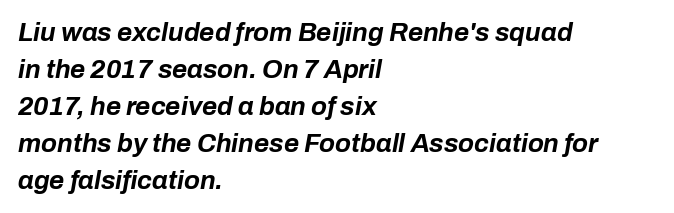
Q: Is the text bold? A: Yes.
Q: Is the text italic (slanted)? A: Yes, it leans right by about 10 degrees.
Q: Is the text underlined? A: No.
Q: How is the paragraph aligned? A: Left-aligned.
Q: Is the spacing between letters normal or unusually wide? A: Normal.
Q: Is the spacing between lines tight, normal or loose? A: Normal.
